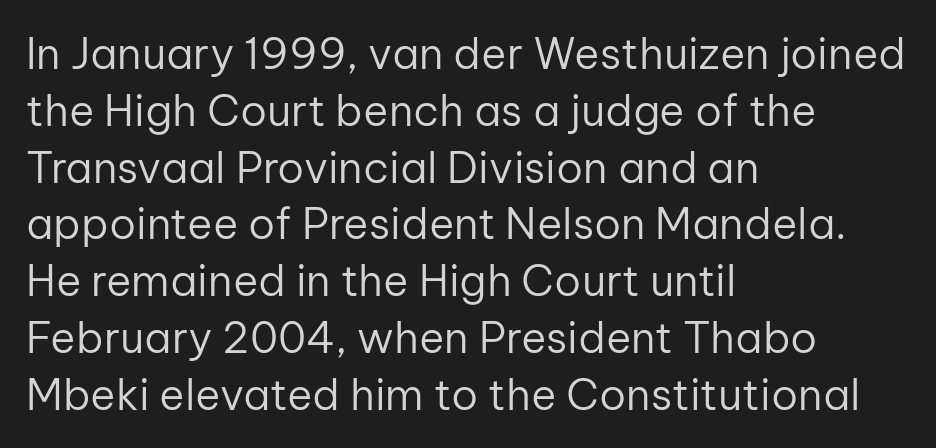
Q: Is the text bold? A: No.
Q: Is the text italic (slanted)? A: No, it is upright.
Q: Is the typeface a serif or a sans-serif typeface? A: Sans-serif.
Q: Is the text underlined? A: No.
Q: How is the paragraph aligned? A: Left-aligned.
Q: Is the spacing between letters normal or unusually wide? A: Normal.
Q: Is the spacing between lines tight, normal or loose? A: Normal.
Q: Width (condensed, normal, or wide)? A: Normal.
Q: Stroke contrast? A: Low.
Q: x-height? A: Medium.
Q: Monospaced? A: No.
